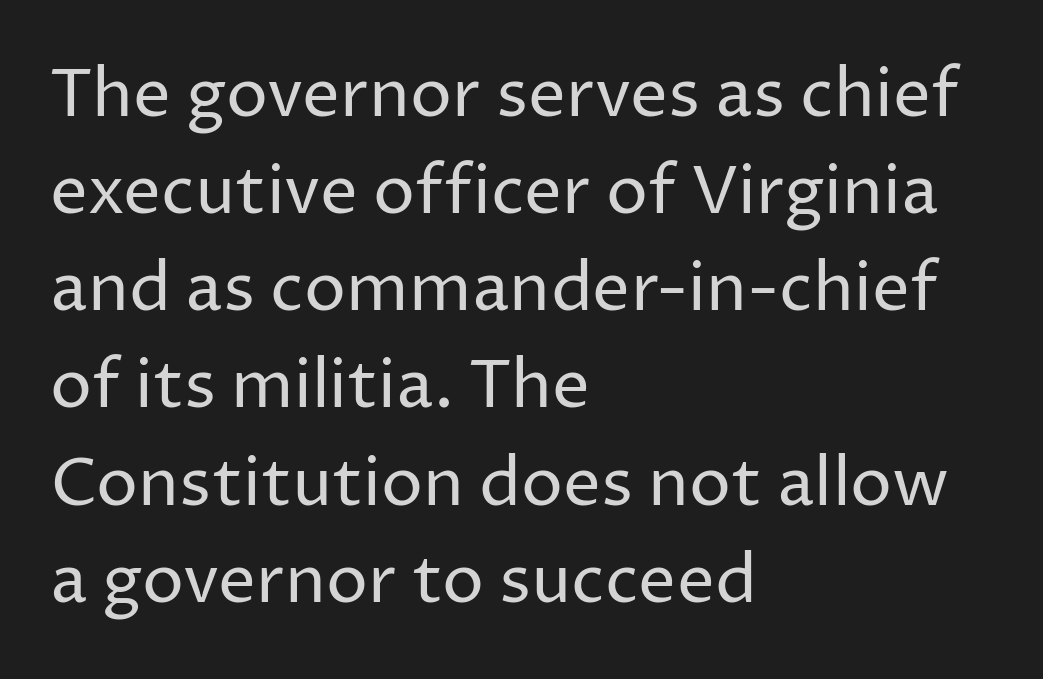
{"serif": "no", "italic": "no", "bold": "no", "weight": "regular", "width": "normal", "stroke_contrast": "low", "x_height": "medium", "monospaced": "no", "underline": "no", "align": "left", "line_spacing": "normal", "line_spacing_ratio": 1.45, "letter_spacing": "normal", "letter_spacing_em": 0.0, "glyph_px": 67}
